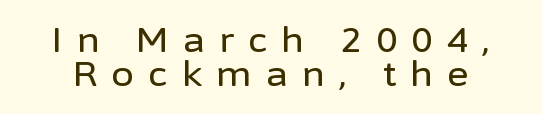
Do the letters lean? They stand straight. Think of a printed novel: that variable character pitch is what you see here. Leading is clearly below the norm, producing a dense column. The strip under each line holds only bare page. Students, note that the glyphs here are deliberately spaced far apart.
